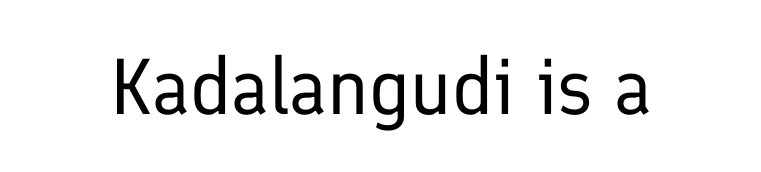
Q: Is the text bold? A: No.
Q: Is the text italic (slanted)? A: No, it is upright.
Q: Is the typeface a serif or a sans-serif typeface? A: Sans-serif.
Q: Is the text underlined? A: No.
Q: Is the spacing between letters normal or unusually wide? A: Normal.
Q: Width (condensed, normal, or wide)? A: Normal.
Q: Stroke contrast? A: Low.
Q: x-height? A: Medium.
Q: Monospaced? A: No.
